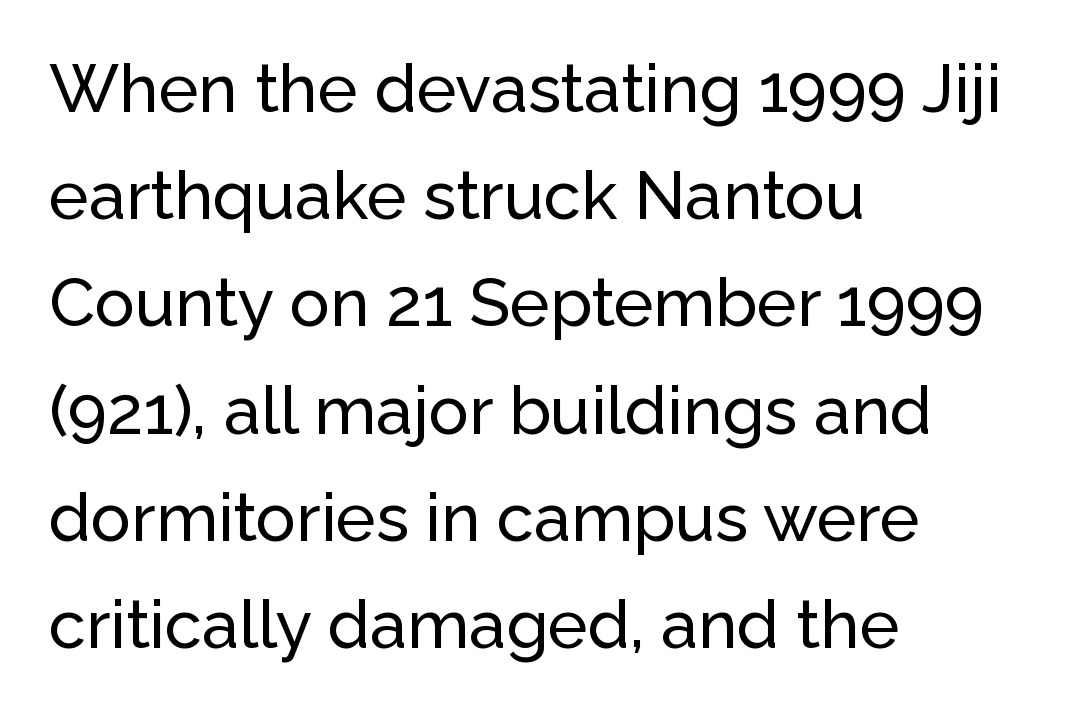
Classification — sans serif. Character widths vary here, with narrow letters taking less room than wide ones. The passage is arranged the way most books set body copy — flush left. Any mark beneath the type? The region is blank. In terms of leading, this rendering sits right in the middle. Vertical strokes here are truly vertical.
